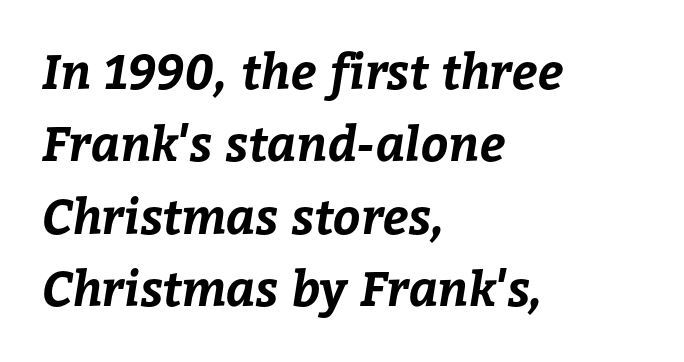
{"bold": "yes", "weight": "bold", "width": "normal", "stroke_contrast": "low", "x_height": "medium", "monospaced": "no", "underline": "no", "align": "left", "line_spacing": "normal", "line_spacing_ratio": 1.51, "letter_spacing": "normal", "letter_spacing_em": 0.0, "glyph_px": 48}
